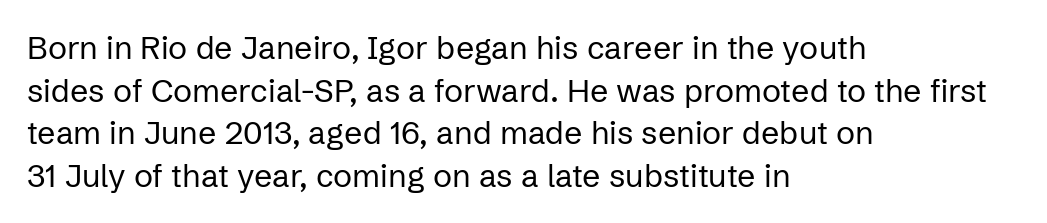
{"serif": "no", "italic": "no", "bold": "no", "weight": "regular", "width": "normal", "stroke_contrast": "low", "x_height": "medium", "monospaced": "no", "underline": "no", "align": "left", "line_spacing": "normal", "line_spacing_ratio": 1.33, "letter_spacing": "normal", "letter_spacing_em": 0.0, "glyph_px": 32}
